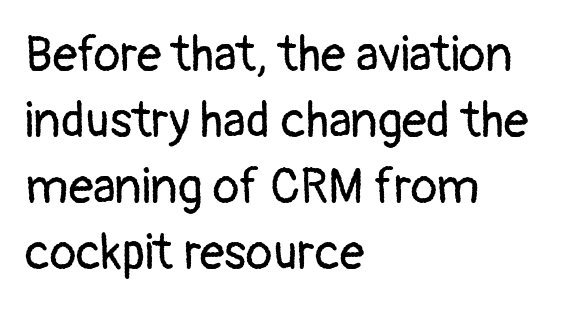
Posture: upright roman. Lines of text with bare space underneath. These lines stack with their left ends in a neat column. Weight: in the light-to-regular range. You could call the tracking neutral — neither tight nor loose. Observe the absence of serifs on each vertical stroke in this sample.
